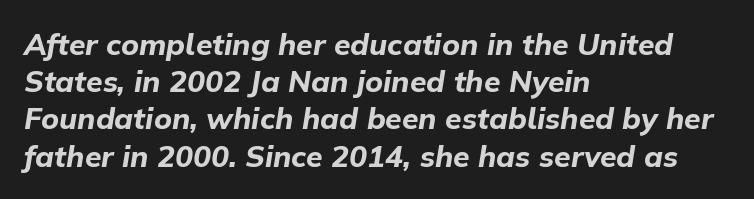
If you drew a line through each stem, it would be angled. Is this a fixed-width face? No — the glyphs have proportional, varying widths. The horizontal fit of the characters is conventional and even. Does the copy run flush right? No — it runs flush left. Pretty heavy lettering here — definitely bold.
